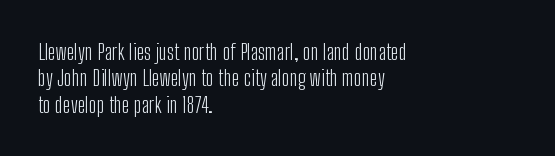
This sample uses an upright cut, with every glyph sitting square on the baseline. Underlining? Definitely not there. Heaviness? Minimal to ordinary, like unemphasized prose. Short note: letters normally spaced. Where is the straight margin? On the left.
